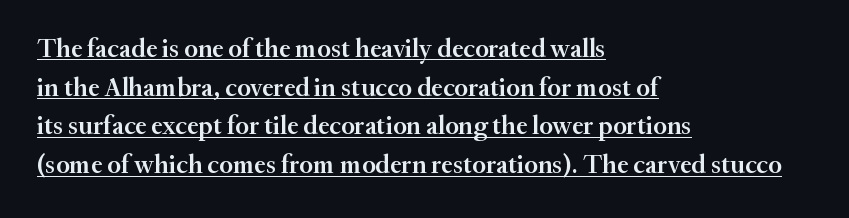
The typography opts for an upright posture over an oblique one. What's the leading like? Ordinary, nothing unusual. Spacing between characters is what you'd get straight out of the box. The passage shown is semibold, sitting just below true bold.
